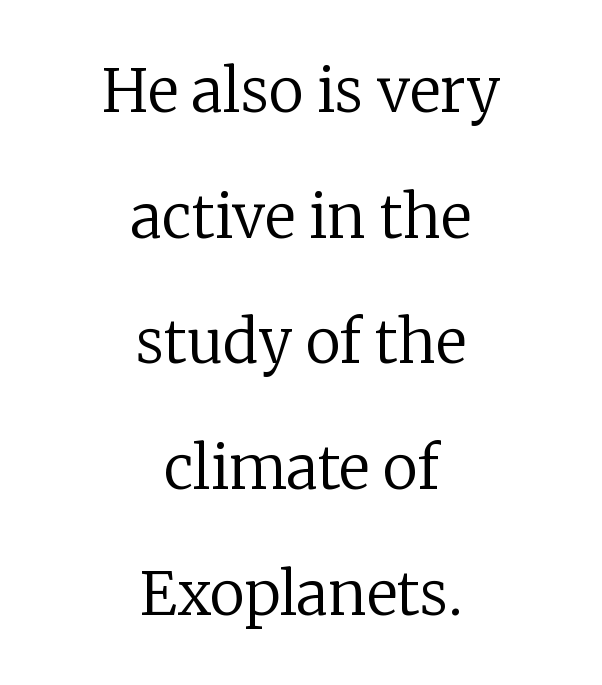
Note: serifs present on the glyphs. Short and long lines alike share a common midpoint. Rows of type keep a wide berth in the vertical direction. No chunkiness to these letters — they're not bold. The letters advance in unequal steps, a hallmark of proportional type. Quick note: underline off.
